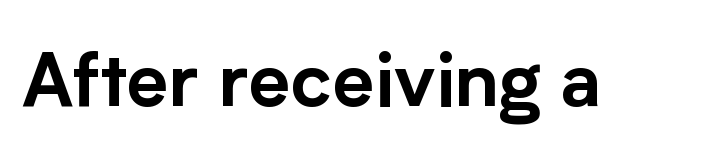
The image shows 75 px sans-serif type, upright; set normal letter spacing, not underlined; low stroke contrast and a medium x-height.
